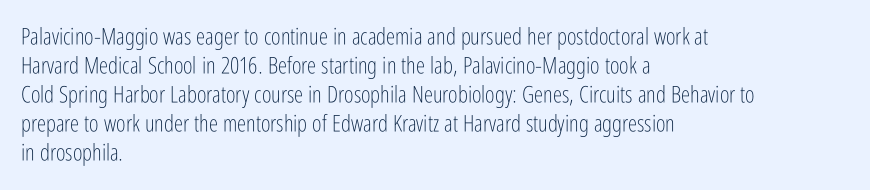
The image shows 23 px text type, upright; set left-aligned, normal line spacing (1.26x), normal letter spacing, not underlined.
